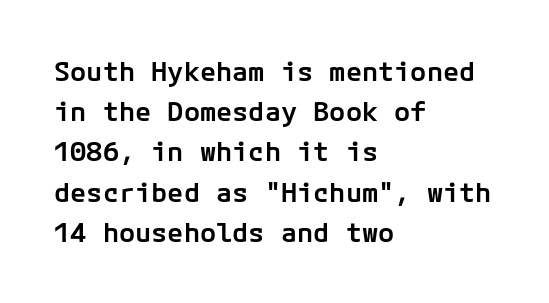
The image shows 27 px text type, upright; set left-aligned, normal line spacing (1.49x), normal letter spacing, not underlined.
